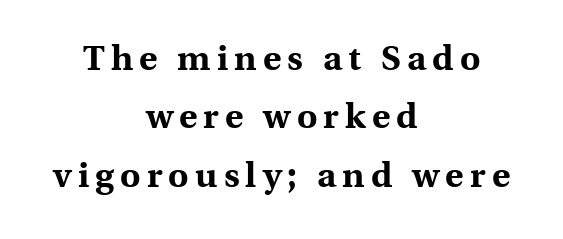
Q: Is the text bold? A: Yes.
Q: Is the text italic (slanted)? A: No, it is upright.
Q: Is the typeface a serif or a sans-serif typeface? A: Serif.
Q: Is the text underlined? A: No.
Q: How is the paragraph aligned? A: Centered.
Q: Is the spacing between lines tight, normal or loose? A: Normal.
Q: Width (condensed, normal, or wide)? A: Normal.
Q: x-height? A: Medium.
Q: Monospaced? A: No.
